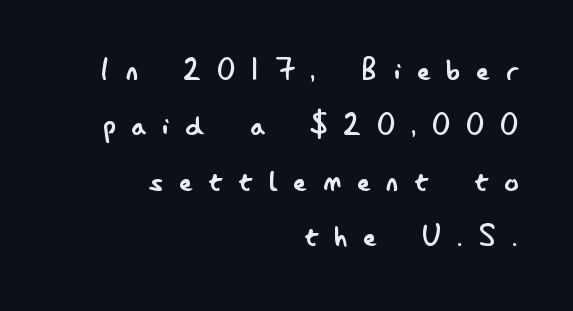
Display-style spreading of the glyphs; the letterfit is very open. Layout note: lines flush right. Here the designer chose a conventional face with non-uniform glyph widths. Has an underline been added? It has not. Each letter's strokes conclude bluntly, with no projecting serifs.
